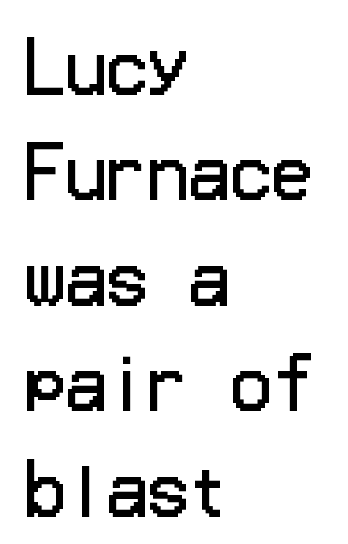
The image shows 68 px regular-weight sans-serif type, upright; set left-aligned, normal line spacing (1.55x), normal letter spacing, not underlined; low stroke contrast and a medium x-height.
